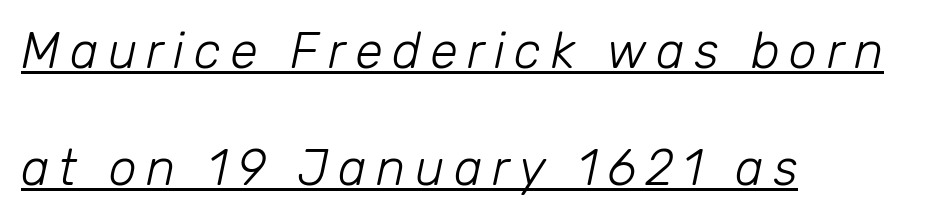
Counters stay open thanks to moderate or lighter strokes. Spacing verdict: proportional, widths tailored to each character. Caption: lettering with a line underneath. Reading down the block, your eye returns to a fixed left position each line. Is the type slanted? Yes — the strokes lean at a clear angle.
